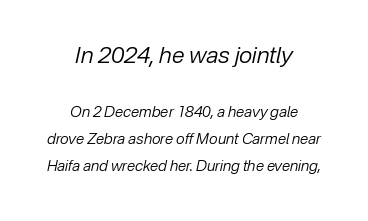
Characters follow at the spacing the type designer built in. Each stroke keeps to a modest, everyday thickness or less. The gap between lines stays unmarked. The lines in this sample share a center point and differ in where they start and stop.
